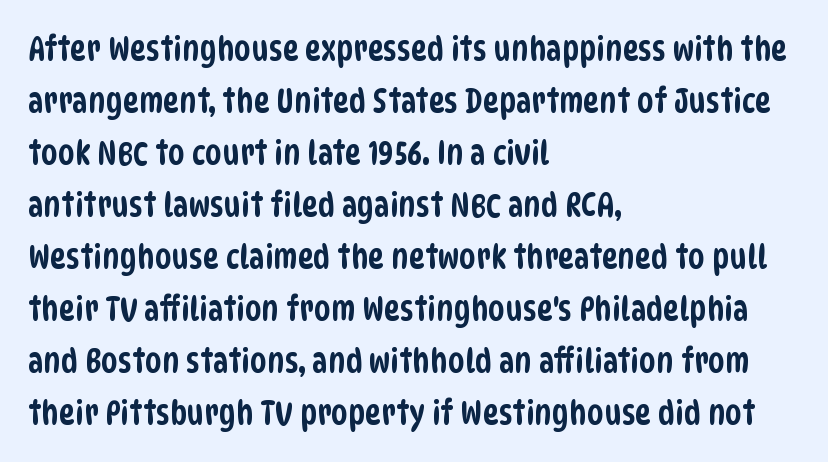
{"serif": "no", "width": "condensed", "stroke_contrast": "low", "x_height": "large", "monospaced": "no", "underline": "no", "align": "left", "line_spacing": "normal", "line_spacing_ratio": 1.53, "letter_spacing": "normal", "letter_spacing_em": 0.0, "glyph_px": 34}
